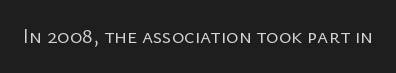
{"italic": "no", "bold": "no", "underline": "no", "letter_spacing": "normal", "letter_spacing_em": 0.0, "glyph_px": 21}
